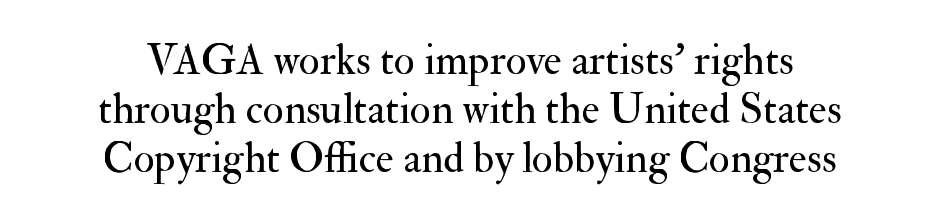
The image shows 43 px regular-weight serif type, upright; set centered, tight line spacing (1.14x), normal letter spacing, not underlined; medium stroke contrast and a small x-height.
